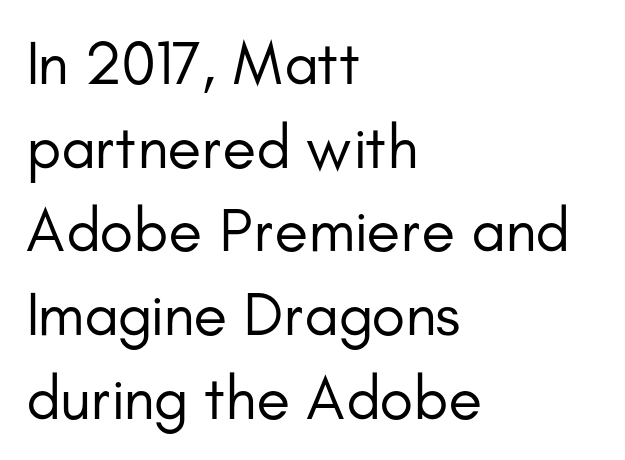
The image shows 62 px regular-weight sans-serif type, upright; set left-aligned, normal line spacing (1.35x), normal letter spacing, not underlined; low stroke contrast and a small x-height.
